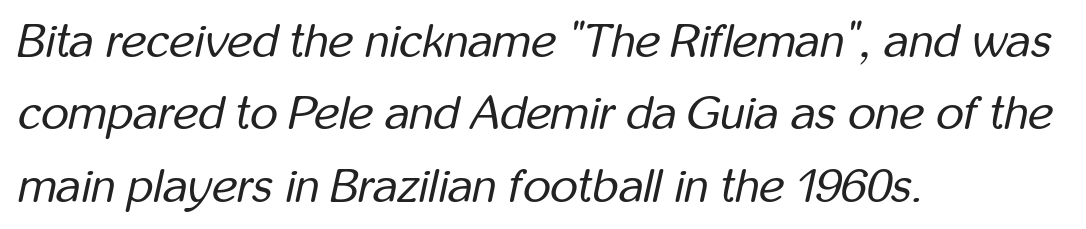
The image shows 48 px regular-weight, condensed type, italic (leaning right); set left-aligned, normal line spacing (1.51x), normal letter spacing, not underlined; low stroke contrast and a medium x-height.
